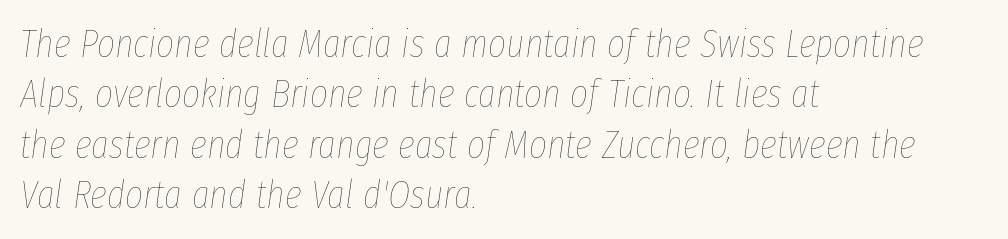
A typesetter would mark this as italic. Letters have the restrained weight of plain body copy at most. The glyphs are unaccompanied by any horizontal stroke below them. Line spacing here is normal.
